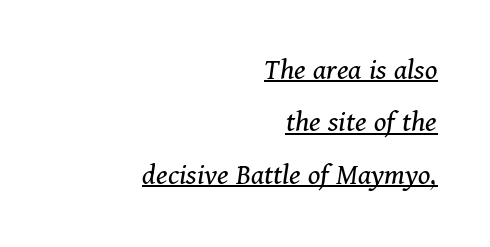
{"serif": "yes", "italic": "yes", "lean": "right", "slant_degrees": 11, "bold": "no", "weight": "regular", "width": "normal", "stroke_contrast": "medium", "x_height": "medium", "monospaced": "no", "underline": "yes", "align": "right", "line_spacing": "normal", "line_spacing_ratio": 1.69, "letter_spacing": "normal", "letter_spacing_em": 0.0, "glyph_px": 31}
